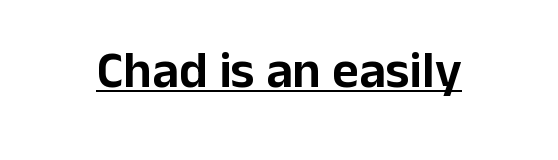
Q: Is the text italic (slanted)? A: No, it is upright.
Q: Is the typeface a serif or a sans-serif typeface? A: Sans-serif.
Q: Is the text underlined? A: Yes.
Q: Is the spacing between letters normal or unusually wide? A: Normal.
Q: Width (condensed, normal, or wide)? A: Normal.
Q: Stroke contrast? A: Low.
Q: x-height? A: Medium.
Q: Monospaced? A: No.
